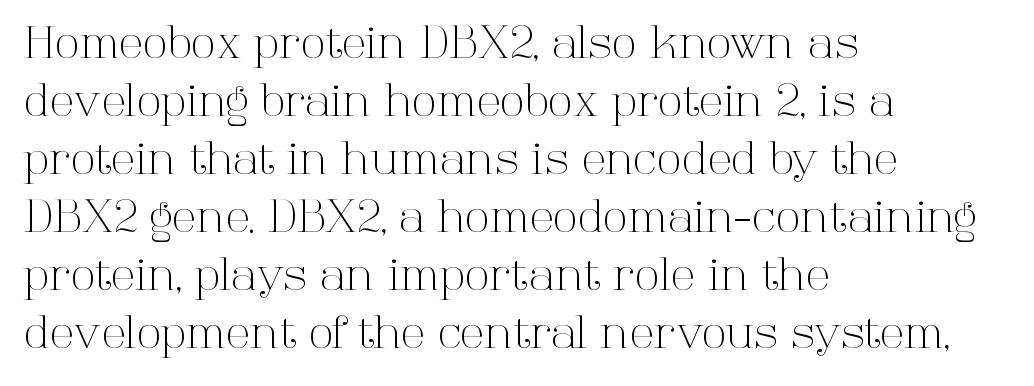
{"serif": "yes", "italic": "no", "bold": "no", "weight": "light", "width": "normal", "stroke_contrast": "high", "x_height": "medium", "monospaced": "no", "underline": "no", "align": "left", "line_spacing": "normal", "line_spacing_ratio": 1.29, "letter_spacing": "normal", "letter_spacing_em": 0.0, "glyph_px": 45}
